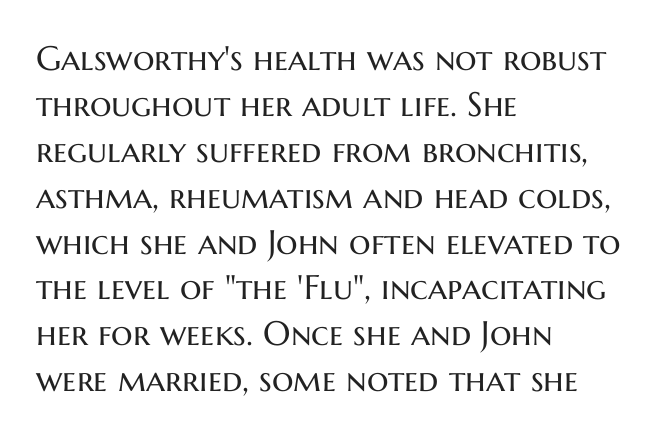
Q: Is the text bold? A: No.
Q: Is the text italic (slanted)? A: No, it is upright.
Q: Is the typeface a serif or a sans-serif typeface? A: Sans-serif.
Q: Is the text underlined? A: No.
Q: How is the paragraph aligned? A: Left-aligned.
Q: Is the spacing between letters normal or unusually wide? A: Normal.
Q: Is the spacing between lines tight, normal or loose? A: Normal.
Q: Width (condensed, normal, or wide)? A: Normal.
Q: Stroke contrast? A: Medium.
Q: x-height? A: Medium.
Q: Monospaced? A: No.
